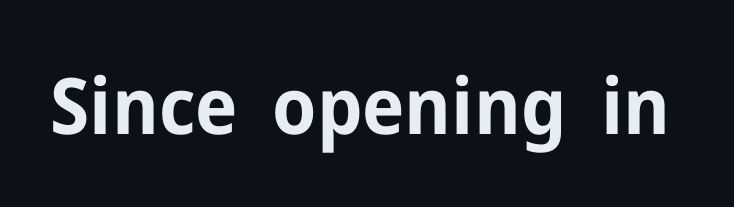
The image shows 78 px bold sans-serif type, upright; set normal letter spacing, not underlined; low stroke contrast and a medium x-height.
